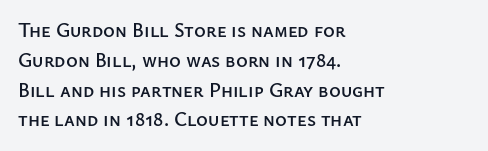
Notice how descenders clear the ascenders below comfortably — that's standard leading. In terms of letterspacing, this is plain default setting. Descender tails drop into unmarked territory. Layout note: lines flush left. The typography opts for an upright posture over an oblique one.
